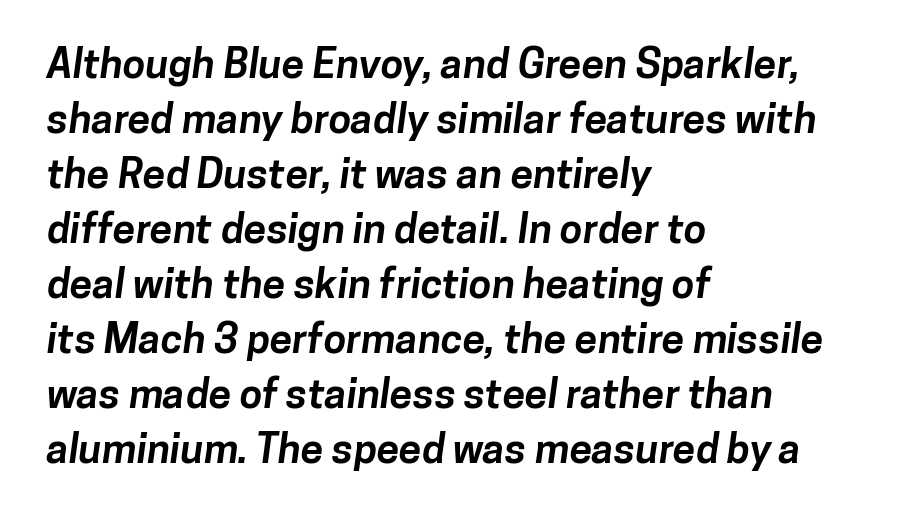
{"serif": "no", "bold": "yes", "weight": "bold", "width": "normal", "stroke_contrast": "low", "x_height": "medium", "monospaced": "no", "underline": "no", "align": "left", "line_spacing": "normal", "line_spacing_ratio": 1.34, "letter_spacing": "normal", "letter_spacing_em": 0.0, "glyph_px": 41}
